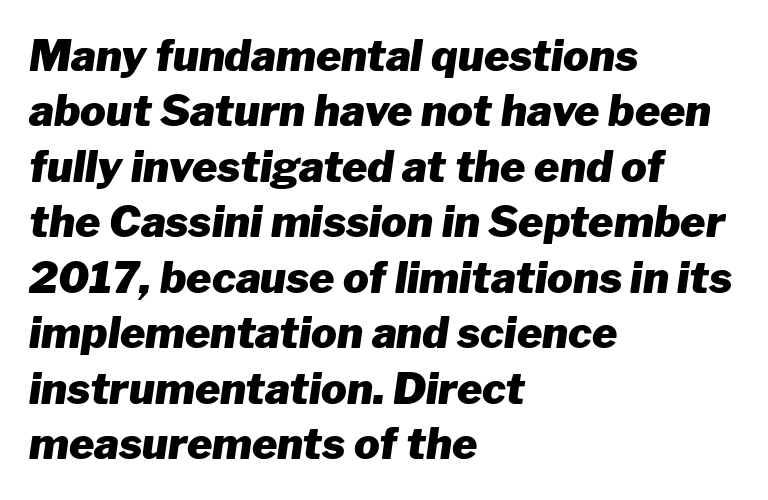
Q: Is the text bold? A: Yes.
Q: Is the text italic (slanted)? A: Yes, it leans right by about 8 degrees.
Q: Is the text underlined? A: No.
Q: How is the paragraph aligned? A: Left-aligned.
Q: Is the spacing between letters normal or unusually wide? A: Normal.
Q: Is the spacing between lines tight, normal or loose? A: Normal.
Q: Width (condensed, normal, or wide)? A: Normal.
Q: Stroke contrast? A: Low.
Q: x-height? A: Medium.
Q: Monospaced? A: No.
